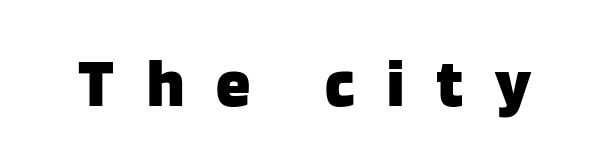
{"serif": "no", "italic": "no", "bold": "yes", "weight": "heavy", "width": "normal", "stroke_contrast": "low", "x_height": "large", "monospaced": "no", "underline": "no", "letter_spacing": "wide", "letter_spacing_em": 0.47, "glyph_px": 69}
